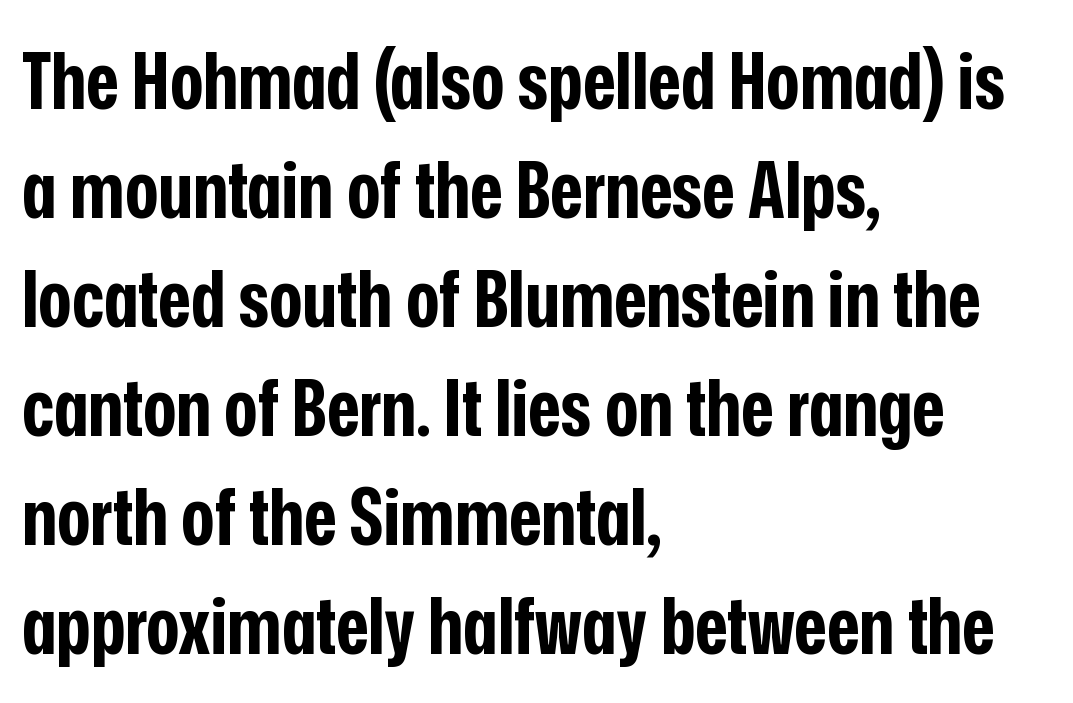
Q: Is the text bold? A: Yes.
Q: Is the text italic (slanted)? A: No, it is upright.
Q: Is the typeface a serif or a sans-serif typeface? A: Sans-serif.
Q: Is the text underlined? A: No.
Q: How is the paragraph aligned? A: Left-aligned.
Q: Is the spacing between letters normal or unusually wide? A: Normal.
Q: Is the spacing between lines tight, normal or loose? A: Normal.
Q: Width (condensed, normal, or wide)? A: Condensed.
Q: Stroke contrast? A: Low.
Q: x-height? A: Medium.
Q: Monospaced? A: No.
